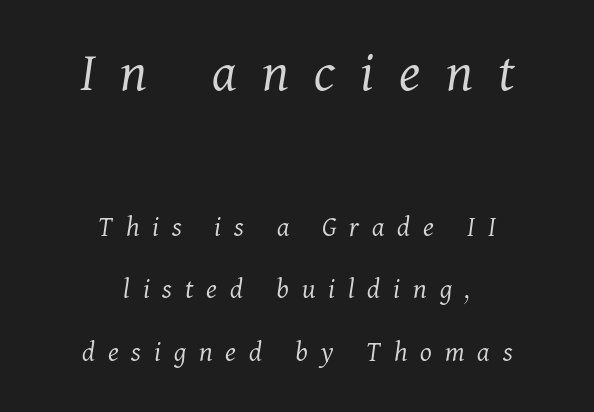
{"serif": "yes", "italic": "yes", "lean": "right", "slant_degrees": 11, "bold": "no", "weight": "light", "width": "normal", "stroke_contrast": "medium", "x_height": "medium", "monospaced": "no", "underline": "no", "align": "center", "line_spacing": "loose", "line_spacing_ratio": 2.08, "letter_spacing": "wide", "letter_spacing_em": 0.43, "larger_block": "first", "size_ratio": 1.97, "glyph_px": 59}
